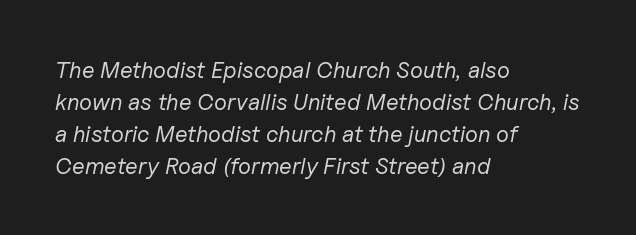
Q: Is the text bold? A: No.
Q: Is the text italic (slanted)? A: Yes, it leans right by about 11 degrees.
Q: Is the text underlined? A: No.
Q: How is the paragraph aligned? A: Left-aligned.
Q: Is the spacing between letters normal or unusually wide? A: Normal.
Q: Is the spacing between lines tight, normal or loose? A: Normal.
